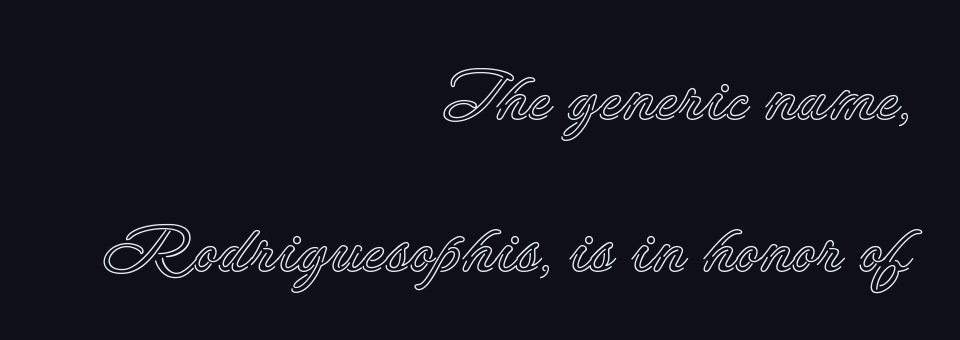
Q: Is the text italic (slanted)? A: Yes.
Q: Is the text underlined? A: No.
Q: How is the paragraph aligned? A: Right-aligned.
Q: Is the spacing between letters normal or unusually wide? A: Normal.
Q: Is the spacing between lines tight, normal or loose? A: Loose.
Q: Width (condensed, normal, or wide)? A: Normal.
Q: x-height? A: Small.
Q: Monospaced? A: No.
